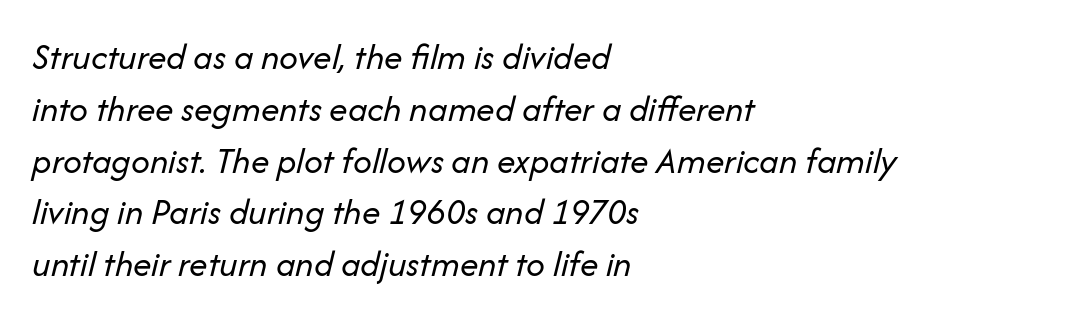
The image shows 37 px regular-weight type, italic (leaning right); set left-aligned, normal line spacing (1.4x), normal letter spacing, not underlined; low stroke contrast and a medium x-height.
